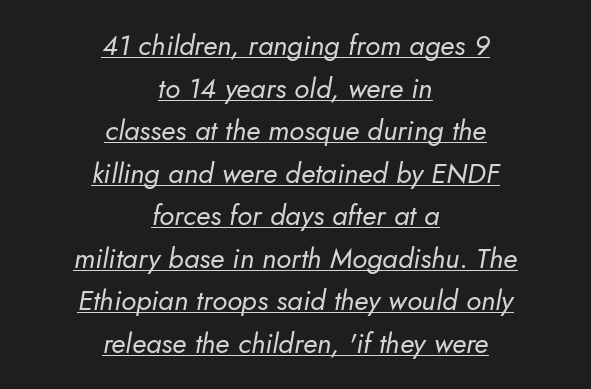
The image shows 28 px regular-weight type, italic (leaning right); set centered, normal line spacing (1.52x), normal letter spacing, underlined; low stroke contrast and a small x-height.
